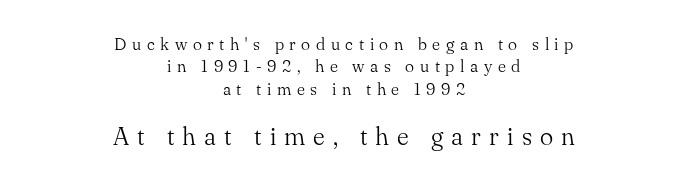
The image shows 25 px text type, upright; set centered, normal line spacing (1.31x), unusually wide letter spacing (+0.33 em), not underlined; the second (bottom) block is 1.47x larger.
